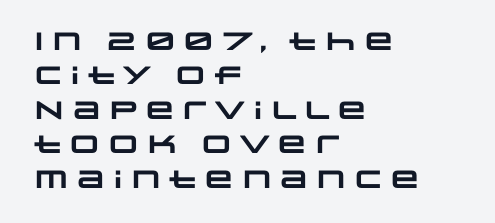
Q: Is the text bold? A: Yes.
Q: Is the text underlined? A: No.
Q: How is the paragraph aligned? A: Left-aligned.
Q: Is the spacing between letters normal or unusually wide? A: Normal.
Q: Is the spacing between lines tight, normal or loose? A: Normal.
